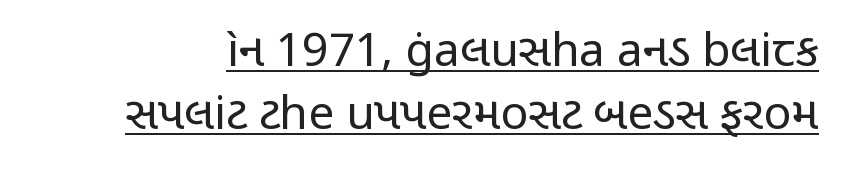
Q: Is the text bold? A: No.
Q: Is the text italic (slanted)? A: No, it is upright.
Q: Is the typeface a serif or a sans-serif typeface? A: Sans-serif.
Q: Is the text underlined? A: Yes.
Q: Is the spacing between letters normal or unusually wide? A: Normal.
Q: Is the spacing between lines tight, normal or loose? A: Normal.
Q: Width (condensed, normal, or wide)? A: Condensed.
Q: Stroke contrast? A: Low.
Q: x-height? A: Medium.
Q: Monospaced? A: No.
